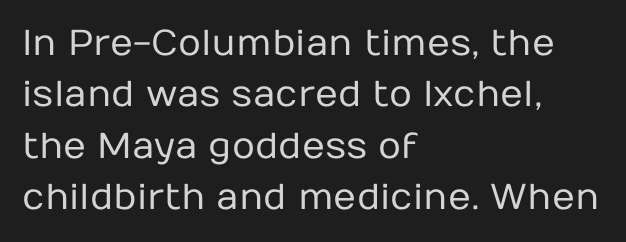
Nope, no serifs anywhere on these letters. Between one letter and the next there's only the usual sliver of space. Unlike italic type, these characters show no tilt at all. The designer left line spacing at the default. The lines in this sample share a left origin and differ only in where they stop.
